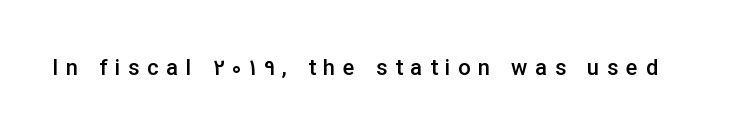
The image shows 22 px text type, upright; set unusually wide letter spacing (+0.35 em), not underlined.
